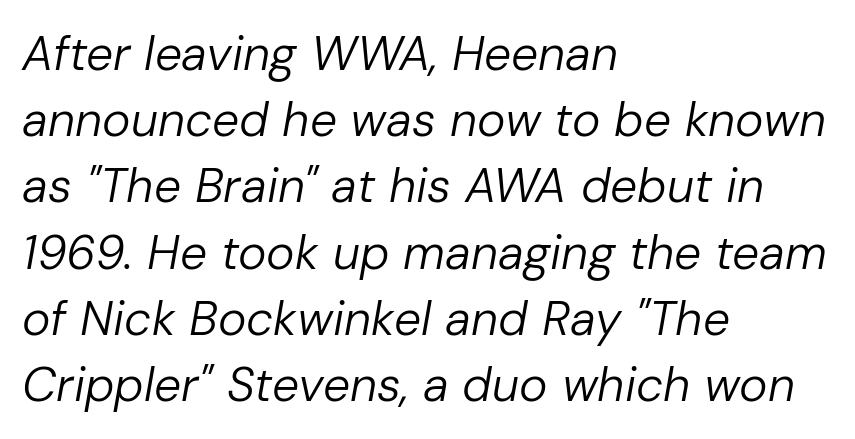
Words appear dense and cohesive because spacing is normal. Each line starts at the same left margin while the right side varies. The foot of each line stays bare and open. Every character sits at an angle, as italics do. A quiet, ordinary-to-light weight characterises the typeface.
